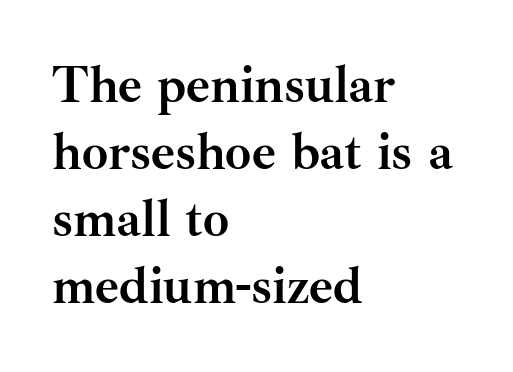
Q: Is the text bold? A: Yes.
Q: Is the text italic (slanted)? A: No, it is upright.
Q: Is the typeface a serif or a sans-serif typeface? A: Serif.
Q: Is the text underlined? A: No.
Q: How is the paragraph aligned? A: Left-aligned.
Q: Is the spacing between letters normal or unusually wide? A: Normal.
Q: Is the spacing between lines tight, normal or loose? A: Normal.
Q: Width (condensed, normal, or wide)? A: Normal.
Q: Stroke contrast? A: Medium.
Q: x-height? A: Small.
Q: Monospaced? A: No.
